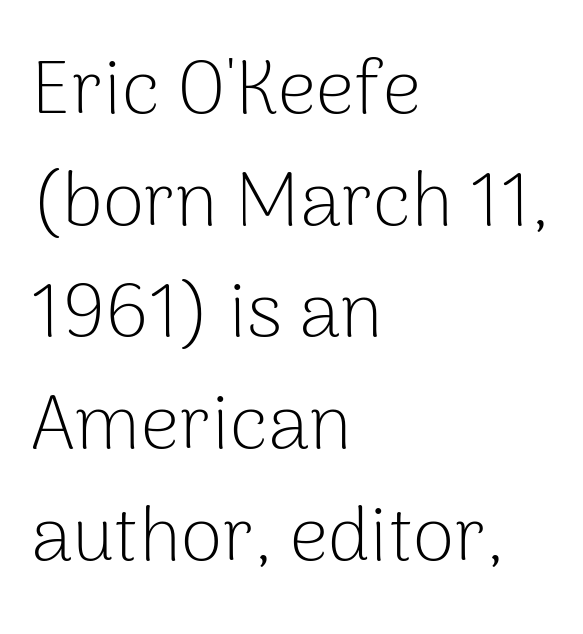
Q: Is the text bold? A: No.
Q: Is the text italic (slanted)? A: No, it is upright.
Q: Is the typeface a serif or a sans-serif typeface? A: Sans-serif.
Q: Is the text underlined? A: No.
Q: How is the paragraph aligned? A: Left-aligned.
Q: Is the spacing between letters normal or unusually wide? A: Normal.
Q: Is the spacing between lines tight, normal or loose? A: Normal.
Q: Width (condensed, normal, or wide)? A: Normal.
Q: Stroke contrast? A: Low.
Q: x-height? A: Medium.
Q: Monospaced? A: No.
